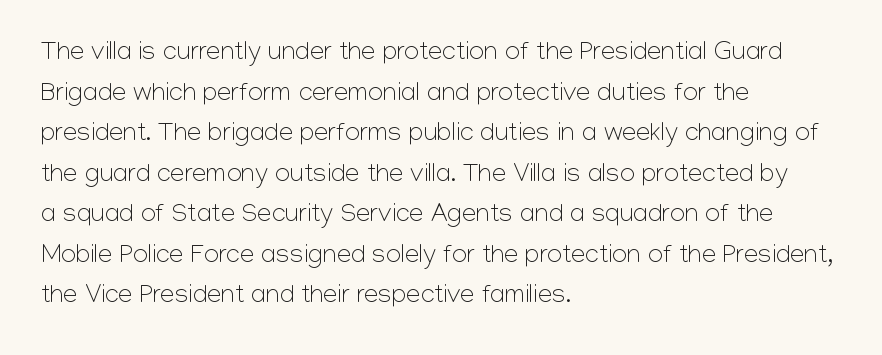
The image shows 26 px text type, upright; set left-aligned, normal line spacing (1.56x), normal letter spacing, not underlined.
